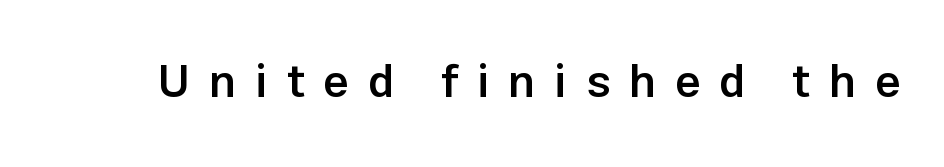
The image shows 46 px semibold sans-serif type, upright; set unusually wide letter spacing (+0.41 em), not underlined; low stroke contrast and a medium x-height.
